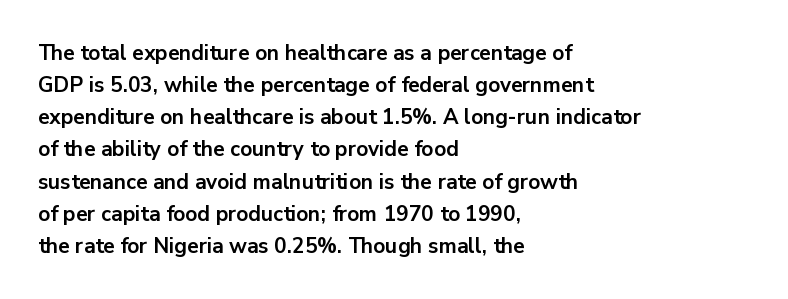
The image shows 21 px bold type, upright; set left-aligned, normal line spacing (1.53x), normal letter spacing, not underlined.
